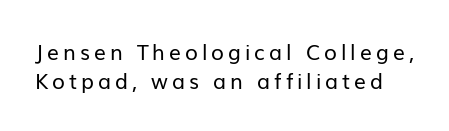
The image shows 21 px text type, upright; set normal line spacing (1.37x), not underlined.
